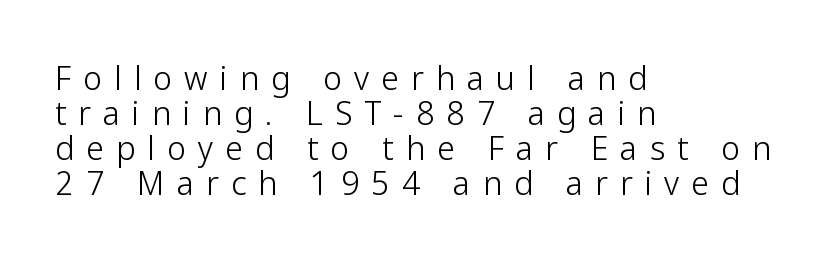
Q: Is the text bold? A: No.
Q: Is the text italic (slanted)? A: No, it is upright.
Q: Is the typeface a serif or a sans-serif typeface? A: Sans-serif.
Q: Is the text underlined? A: No.
Q: How is the paragraph aligned? A: Left-aligned.
Q: Is the spacing between letters normal or unusually wide? A: Unusually wide.
Q: Is the spacing between lines tight, normal or loose? A: Tight.
Q: Width (condensed, normal, or wide)? A: Normal.
Q: Stroke contrast? A: Low.
Q: x-height? A: Medium.
Q: Monospaced? A: No.
